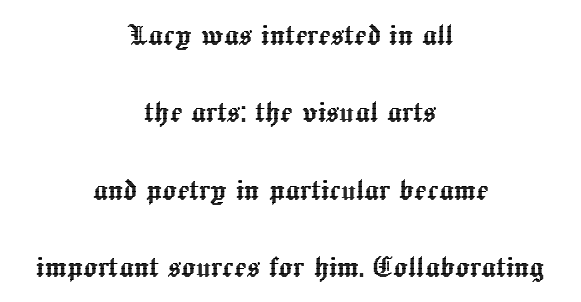
You could not count columns in this text — the font is proportionally spaced. Anything drawn beneath the words? Only blank space. How would I describe the line gaps? Wide and relaxed. Every row of glyphs is offset so its center matches the block's center. Italic: no, the glyphs are upright roman. Spacing between characters is what you'd get straight out of the box.
